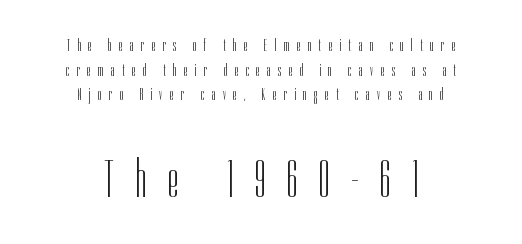
Q: Is the text bold? A: No.
Q: Is the text italic (slanted)? A: No, it is upright.
Q: Is the typeface a serif or a sans-serif typeface? A: Sans-serif.
Q: Is the text underlined? A: No.
Q: How is the paragraph aligned? A: Centered.
Q: Is the spacing between letters normal or unusually wide? A: Unusually wide.
Q: Is the spacing between lines tight, normal or loose? A: Normal.
Q: Which block of text is set in a larger size, the first (top) or the second (bottom)? A: The second (bottom) one.
Q: Width (condensed, normal, or wide)? A: Condensed.
Q: Stroke contrast? A: Low.
Q: x-height? A: Medium.
Q: Monospaced? A: No.
